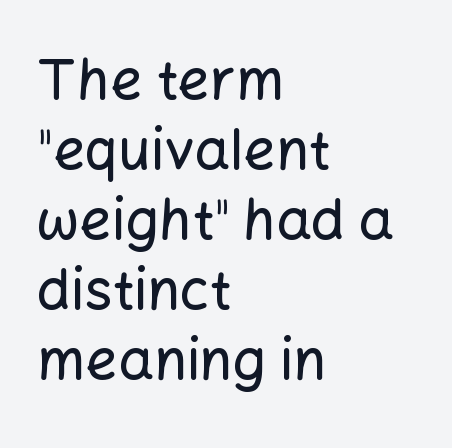
{"serif": "no", "italic": "no", "width": "normal", "stroke_contrast": "low", "x_height": "medium", "monospaced": "no", "underline": "no", "align": "left", "line_spacing": "normal", "line_spacing_ratio": 1.25, "letter_spacing": "normal", "letter_spacing_em": 0.0, "glyph_px": 56}
